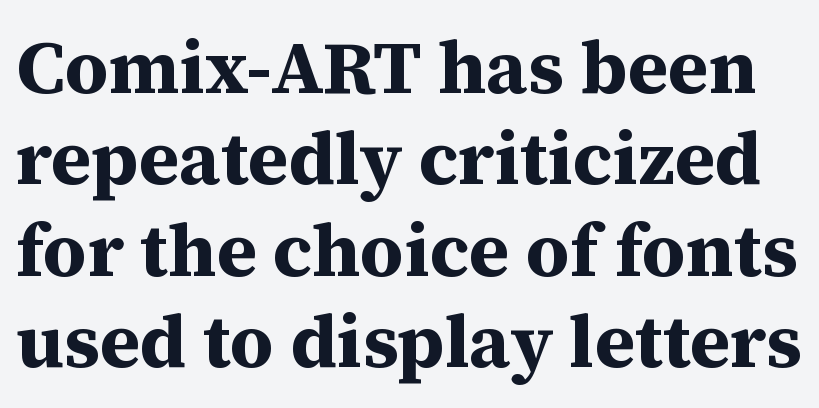
Q: Is the text bold? A: Yes.
Q: Is the text italic (slanted)? A: No, it is upright.
Q: Is the typeface a serif or a sans-serif typeface? A: Serif.
Q: Is the text underlined? A: No.
Q: Is the spacing between letters normal or unusually wide? A: Normal.
Q: Width (condensed, normal, or wide)? A: Normal.
Q: Stroke contrast? A: Medium.
Q: x-height? A: Medium.
Q: Monospaced? A: No.
